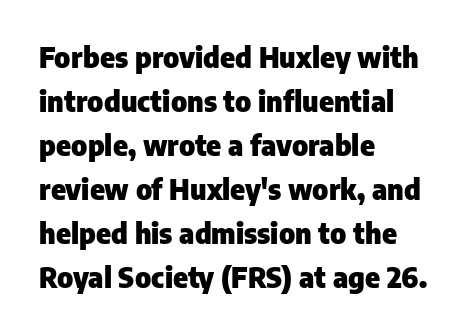
The image shows 28 px heavy sans-serif type, upright; set left-aligned, normal line spacing (1.57x), normal letter spacing, not underlined; low stroke contrast and a medium x-height.
